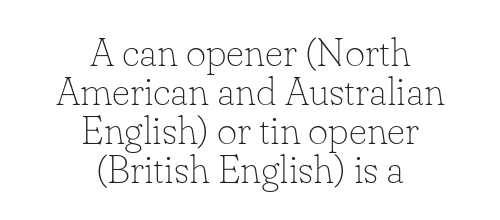
{"serif": "yes", "italic": "no", "bold": "no", "weight": "thin", "width": "normal", "stroke_contrast": "low", "x_height": "small", "monospaced": "no", "underline": "no", "align": "center", "line_spacing": "tight", "line_spacing_ratio": 1.0, "letter_spacing": "normal", "letter_spacing_em": 0.0, "glyph_px": 39}
